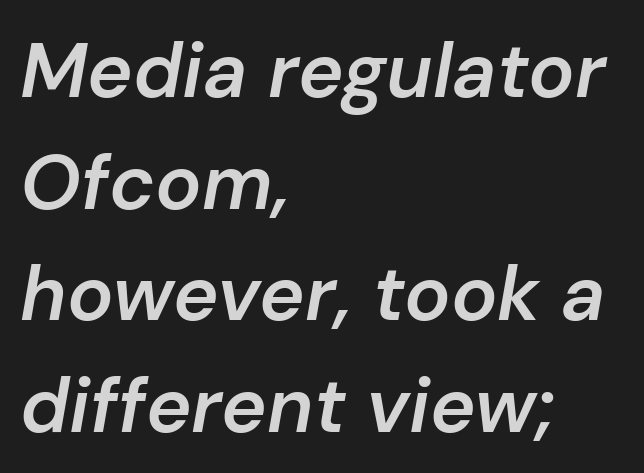
{"italic": "yes", "lean": "right", "slant_degrees": 10, "bold": "semi", "weight": "semibold", "width": "normal", "stroke_contrast": "low", "x_height": "medium", "monospaced": "no", "underline": "no", "align": "left", "line_spacing": "normal", "line_spacing_ratio": 1.45, "letter_spacing": "normal", "letter_spacing_em": 0.0, "glyph_px": 77}
